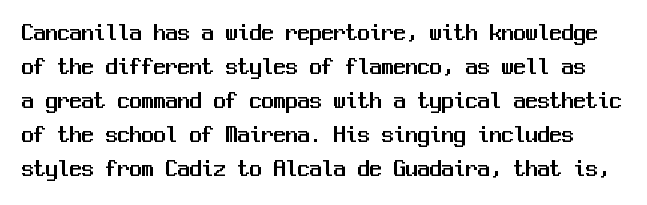
Q: Is the text italic (slanted)? A: No, it is upright.
Q: Is the text underlined? A: No.
Q: Is the spacing between letters normal or unusually wide? A: Normal.
Q: Is the spacing between lines tight, normal or loose? A: Normal.
